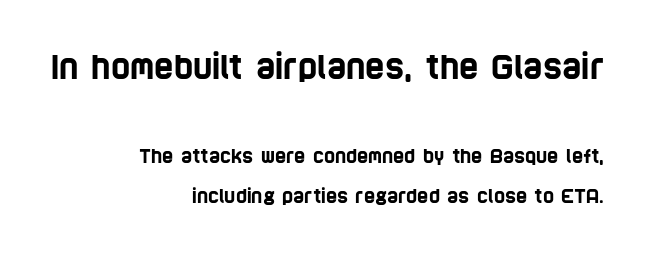
This rendering leaves character spacing at its baseline value. The passage is arranged like a letterhead date or caption credit — flush right. Varying glyph widths throughout — classic text-font behaviour. Note: no serifs on the glyphs.
